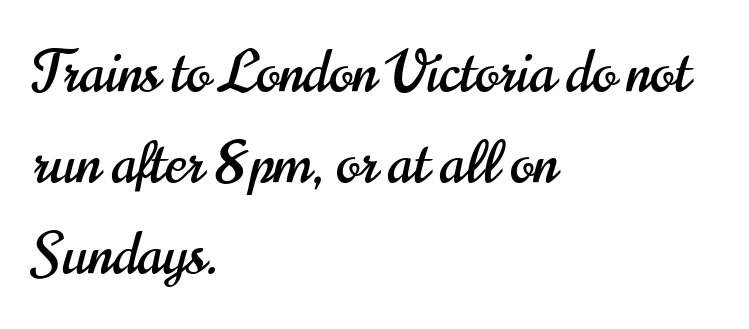
Q: Is the text italic (slanted)? A: Yes.
Q: Is the typeface a serif or a sans-serif typeface? A: Sans-serif.
Q: Is the text underlined? A: No.
Q: How is the paragraph aligned? A: Left-aligned.
Q: Is the spacing between letters normal or unusually wide? A: Normal.
Q: Is the spacing between lines tight, normal or loose? A: Normal.
Q: Width (condensed, normal, or wide)? A: Condensed.
Q: Stroke contrast? A: High.
Q: x-height? A: Small.
Q: Monospaced? A: No.
